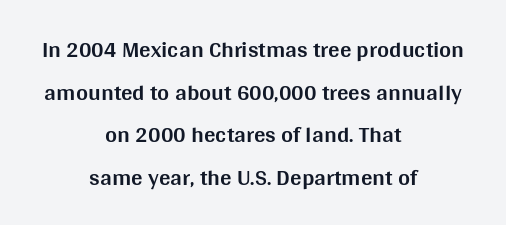
Q: Is the text bold? A: Yes.
Q: Is the text italic (slanted)? A: No, it is upright.
Q: Is the text underlined? A: No.
Q: How is the paragraph aligned? A: Centered.
Q: Is the spacing between letters normal or unusually wide? A: Normal.
